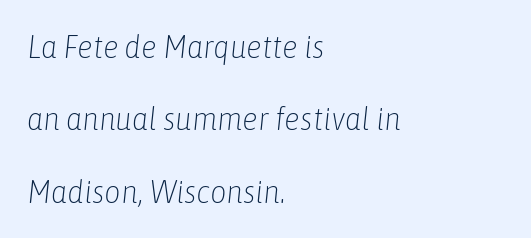
{"italic": "yes", "lean": "right", "slant_degrees": 6, "bold": "no", "weight": "light", "width": "condensed", "stroke_contrast": "low", "x_height": "medium", "monospaced": "no", "underline": "no", "align": "left", "line_spacing": "loose", "line_spacing_ratio": 2.26, "letter_spacing": "normal", "letter_spacing_em": 0.0, "glyph_px": 32}
